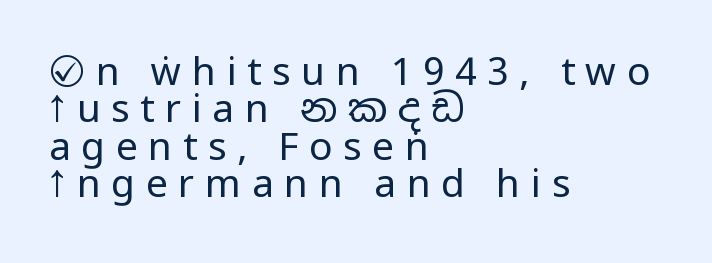
Q: Is the text bold? A: No.
Q: Is the text italic (slanted)? A: No, it is upright.
Q: Is the typeface a serif or a sans-serif typeface? A: Sans-serif.
Q: Is the text underlined? A: No.
Q: How is the paragraph aligned? A: Left-aligned.
Q: Is the spacing between letters normal or unusually wide? A: Unusually wide.
Q: Is the spacing between lines tight, normal or loose? A: Tight.
Q: Width (condensed, normal, or wide)? A: Condensed.
Q: Stroke contrast? A: Low.
Q: x-height? A: Large.
Q: Monospaced? A: No.
